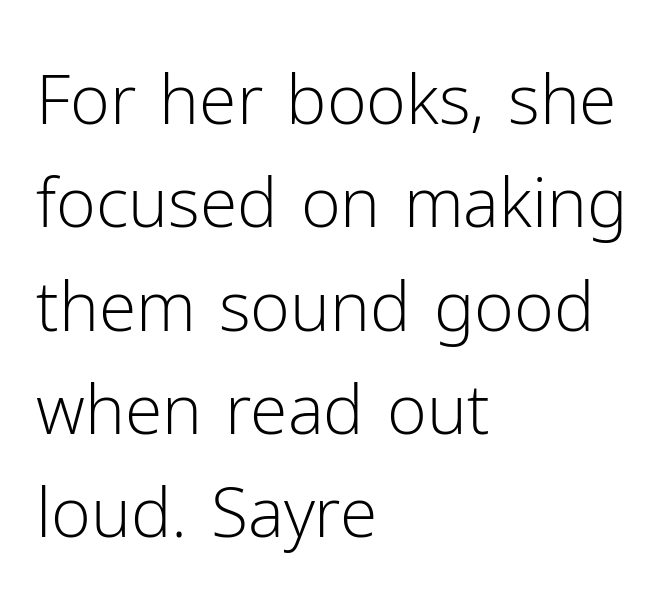
Q: Is the text bold? A: No.
Q: Is the text italic (slanted)? A: No, it is upright.
Q: Is the typeface a serif or a sans-serif typeface? A: Sans-serif.
Q: Is the text underlined? A: No.
Q: How is the paragraph aligned? A: Left-aligned.
Q: Is the spacing between letters normal or unusually wide? A: Normal.
Q: Is the spacing between lines tight, normal or loose? A: Normal.
Q: Width (condensed, normal, or wide)? A: Normal.
Q: Stroke contrast? A: Low.
Q: x-height? A: Medium.
Q: Monospaced? A: No.
